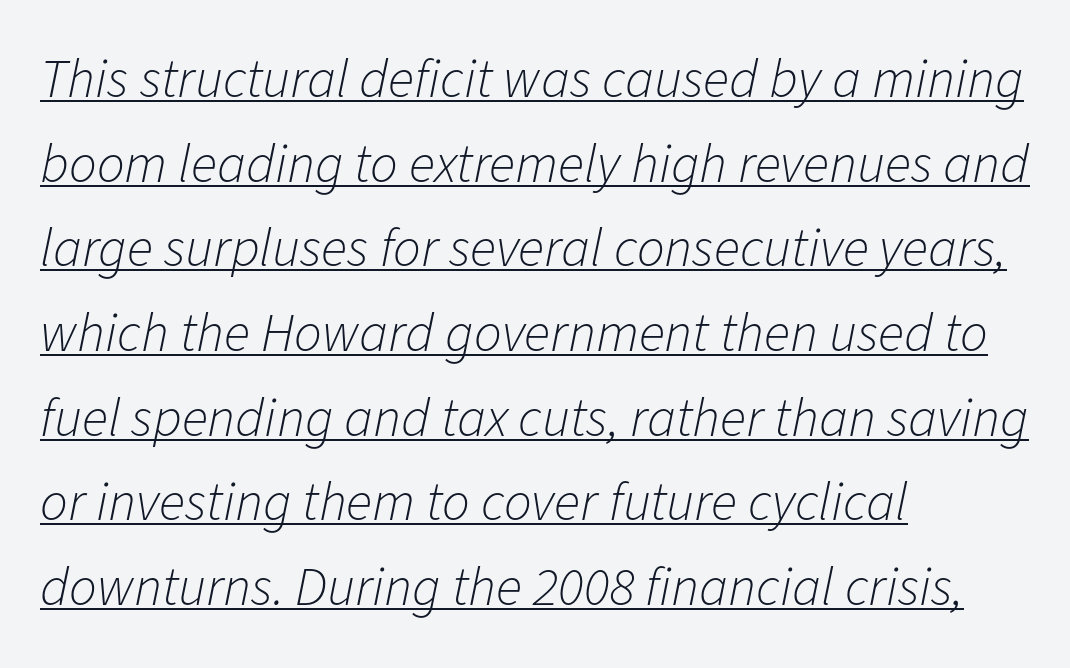
The letterforms sit at book weight or below. Quick note: interline space is typical. Character widths vary here, with narrow letters taking less room than wide ones. Underline: present.
